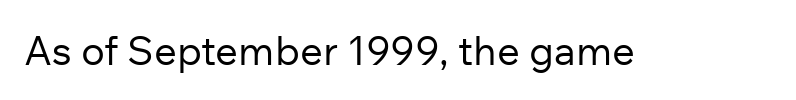
{"serif": "no", "italic": "no", "bold": "no", "weight": "regular", "width": "normal", "stroke_contrast": "low", "x_height": "medium", "monospaced": "no", "underline": "no", "letter_spacing": "normal", "letter_spacing_em": 0.0, "glyph_px": 40}
